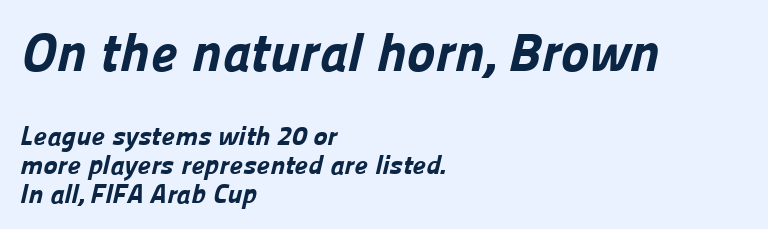
The image shows 54 px bold sans-serif type; set left-aligned, tight line spacing (1.06x), normal letter spacing, not underlined; the first (top) block is 2.0x larger; low stroke contrast and a medium x-height.
